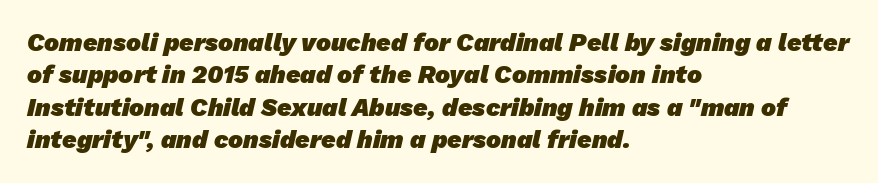
The image shows 25 px bold type; set left-aligned, normal line spacing (1.3x), normal letter spacing, not underlined.
